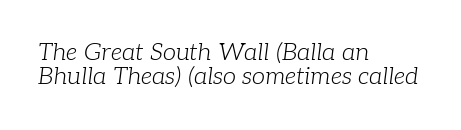
Q: Is the text bold? A: No.
Q: Is the text italic (slanted)? A: Yes, it leans right by about 7 degrees.
Q: Is the text underlined? A: No.
Q: How is the paragraph aligned? A: Left-aligned.
Q: Is the spacing between letters normal or unusually wide? A: Normal.
Q: Is the spacing between lines tight, normal or loose? A: Tight.
